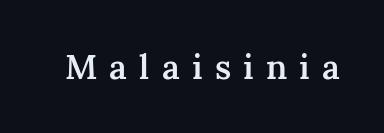
Glyph-to-glyph distance is far greater than everyday printed text. Looks like regular typesetting: each glyph gets only the width it needs. Yep, those are serifs on the letters. A roman cut, with each character standing at attention. Semibold letterforms, between regular and bold.
